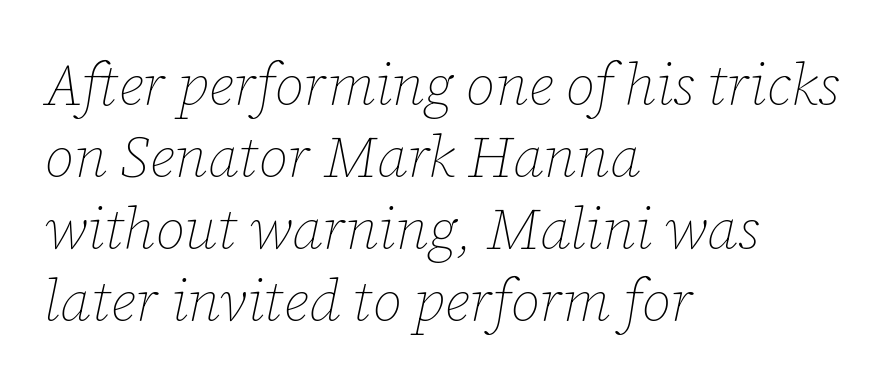
Q: Is the text bold? A: No.
Q: Is the text italic (slanted)? A: Yes, it leans right by about 12 degrees.
Q: Is the text underlined? A: No.
Q: How is the paragraph aligned? A: Left-aligned.
Q: Is the spacing between letters normal or unusually wide? A: Normal.
Q: Width (condensed, normal, or wide)? A: Normal.
Q: Stroke contrast? A: Low.
Q: x-height? A: Medium.
Q: Monospaced? A: No.
